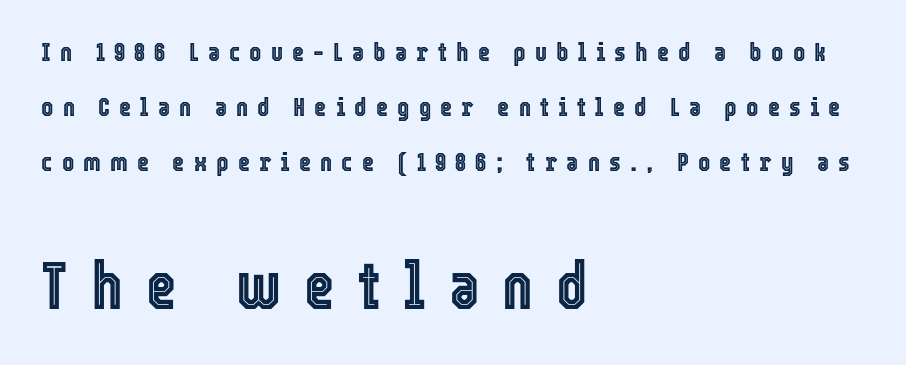
Teacher's note: observe the even left margin — that is flush-left alignment. A clean baseline with only descenders dipping below it. Every character sits straight up, as roman type does. The later block is typeset at a bigger size than the earlier block. Between one letter and the next there's a generous, obvious gap. Widely set lines give the paragraph a tall, airy silhouette.
